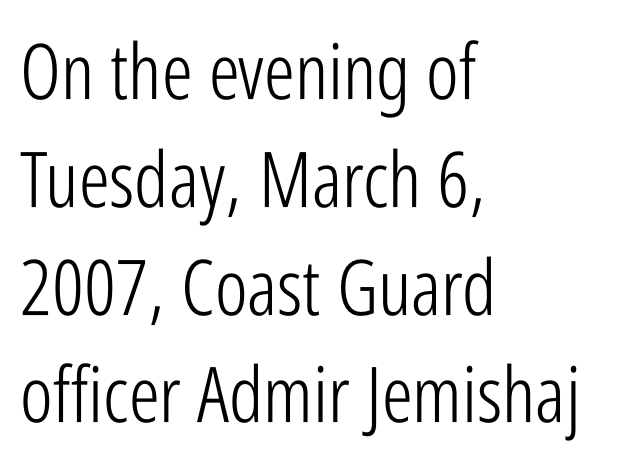
Horizontally, the lines are justified to the leading edge only. These glyphs show unthickened strokes, regular width or finer. Compared with typical paragraphs, the rows here are spaced about the same. The letters stand straight up with perfectly vertical stems. The horizontal fit of the characters is conventional and even. The gap between lines stays unmarked.
